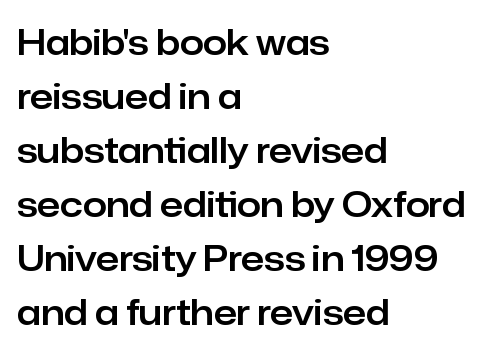
The image shows 34 px sans-serif type, upright; set left-aligned, normal line spacing (1.59x), normal letter spacing, not underlined; low stroke contrast and a medium x-height.
